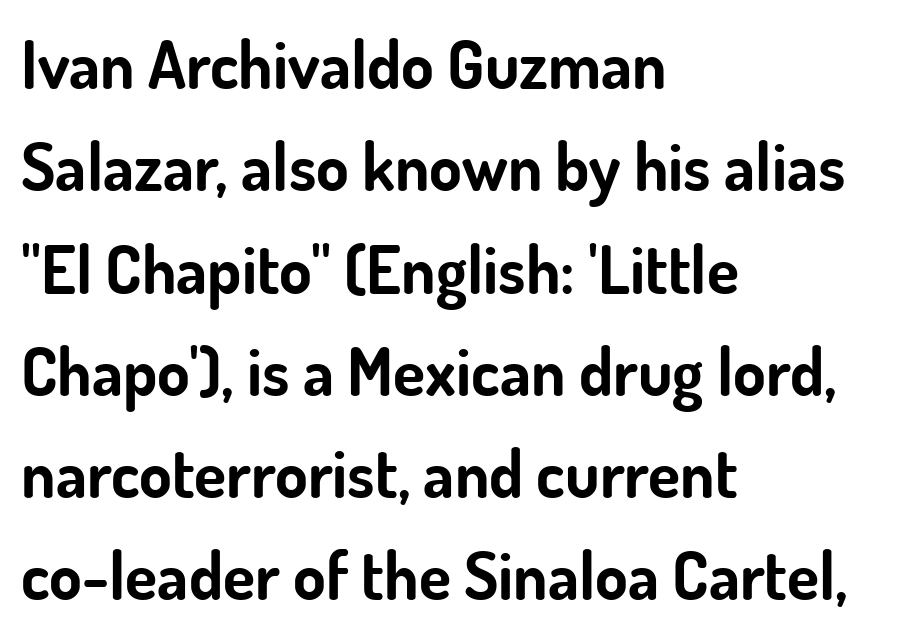
Nope, not italic — everything's standing straight. This block has exactly the height ordinary leading produces. Does the copy run flush right? No — it runs flush left. Character widths vary here, with narrow letters taking less room than wide ones. You'd pick this weight for a headline — it's a proper bold.
